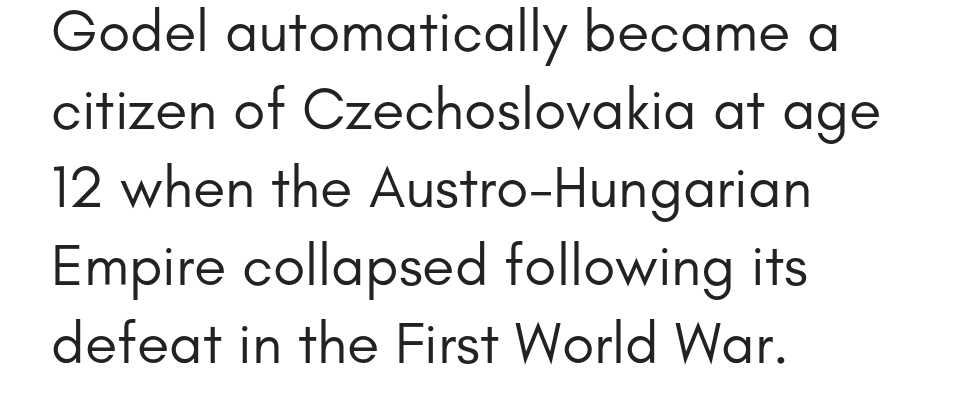
The image shows 59 px regular-weight sans-serif type, upright; set left-aligned, normal line spacing (1.32x), normal letter spacing, not underlined; low stroke contrast and a small x-height.
